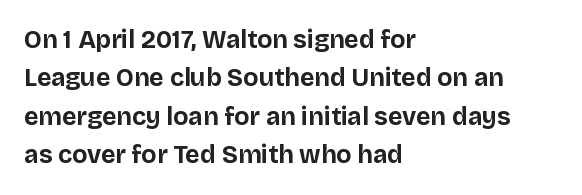
{"italic": "no", "bold": "yes", "underline": "no", "align": "left", "line_spacing": "normal", "line_spacing_ratio": 1.54, "letter_spacing": "normal", "letter_spacing_em": 0.0, "glyph_px": 25}
